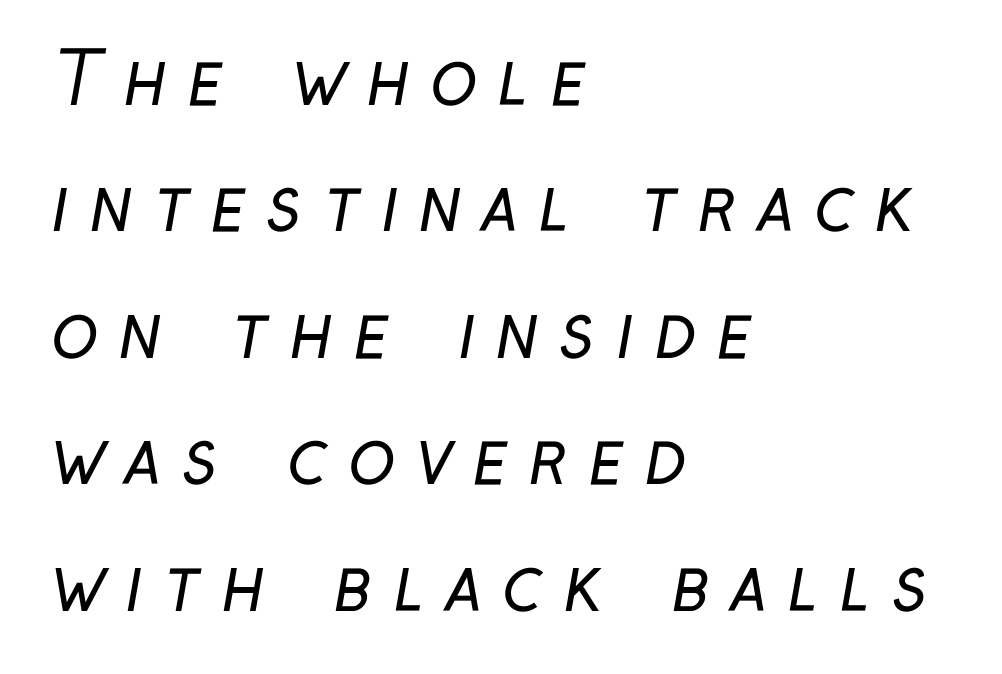
The image shows 71 px regular-weight, condensed sans-serif type; set left-aligned, line spacing 1.78x, unusually wide letter spacing (+0.29 em), not underlined; low stroke contrast and a medium x-height.
